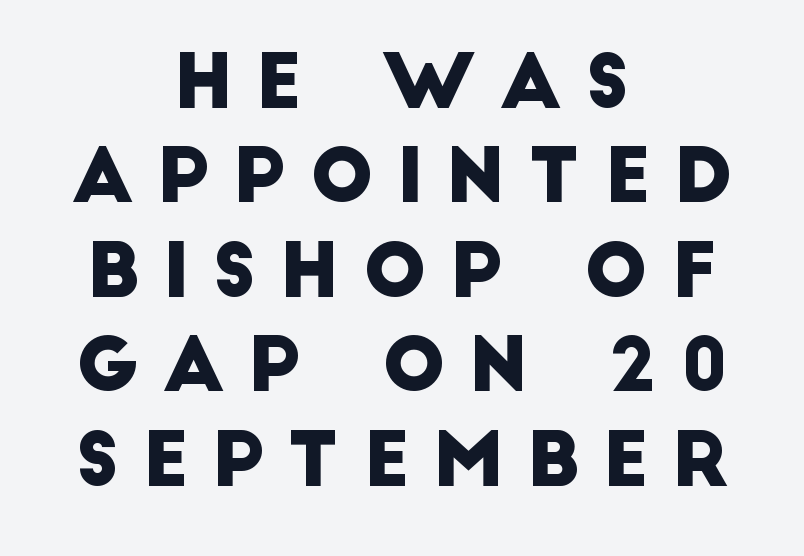
The image shows 75 px sans-serif type; set centered, normal line spacing (1.26x), unusually wide letter spacing (+0.31 em), not underlined; low stroke contrast and a large x-height.
